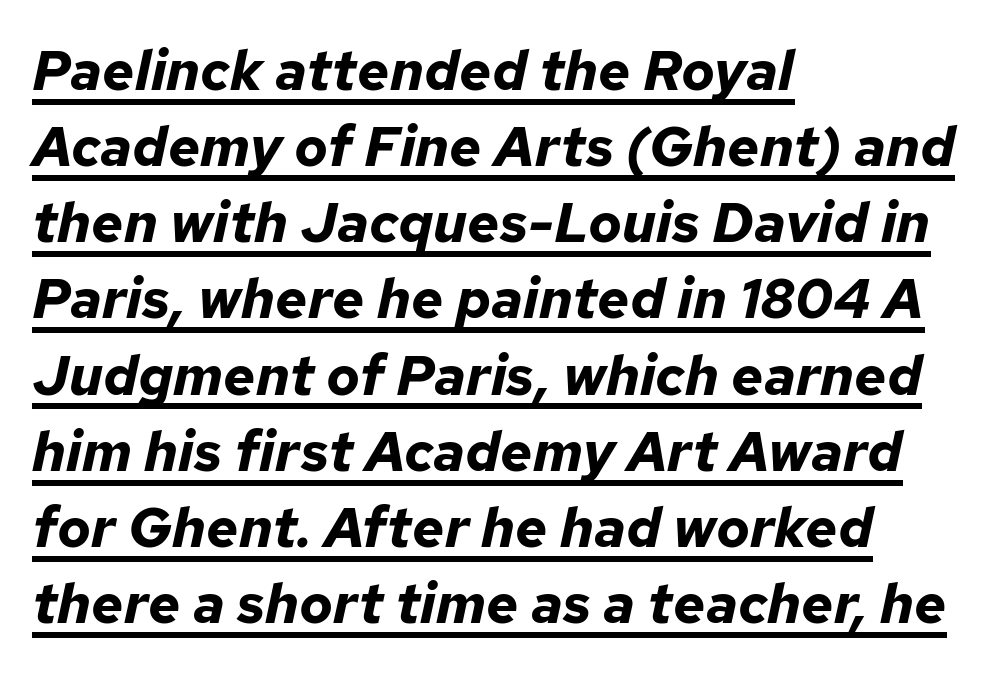
Q: Is the text bold? A: Yes.
Q: Is the text italic (slanted)? A: Yes, it leans right by about 12 degrees.
Q: Is the text underlined? A: Yes.
Q: How is the paragraph aligned? A: Left-aligned.
Q: Is the spacing between letters normal or unusually wide? A: Normal.
Q: Is the spacing between lines tight, normal or loose? A: Normal.
Q: Width (condensed, normal, or wide)? A: Normal.
Q: Stroke contrast? A: Low.
Q: x-height? A: Medium.
Q: Monospaced? A: No.
